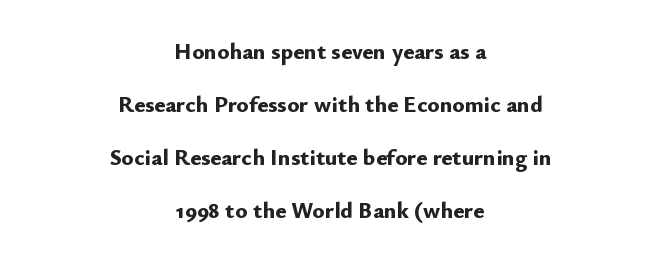
Q: Is the text bold? A: Yes.
Q: Is the text italic (slanted)? A: No, it is upright.
Q: Is the text underlined? A: No.
Q: How is the paragraph aligned? A: Centered.
Q: Is the spacing between letters normal or unusually wide? A: Normal.
Q: Is the spacing between lines tight, normal or loose? A: Loose.
